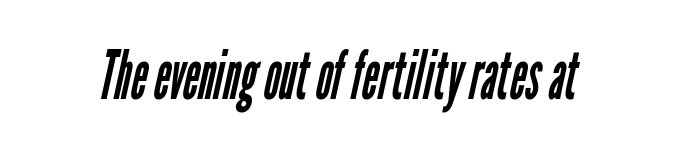
Q: Is the text bold? A: No.
Q: Is the typeface a serif or a sans-serif typeface? A: Sans-serif.
Q: Is the text underlined? A: No.
Q: Is the spacing between letters normal or unusually wide? A: Normal.
Q: Width (condensed, normal, or wide)? A: Condensed.
Q: Stroke contrast? A: Low.
Q: x-height? A: Medium.
Q: Monospaced? A: No.
